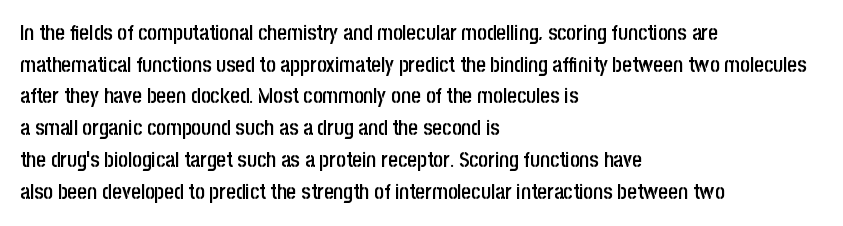
Italic? Not at all — the glyphs are vertical. A typesetter would call this zero additional tracking. The typesetting leans somewhat heavy: a semibold. The string is rendered with underlining switched off. The setting favours the left margin, as ordinary paragraphs usually do.
